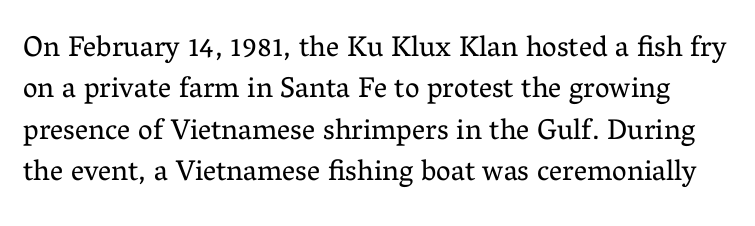
The image shows 29 px regular-weight serif type, upright; set normal line spacing (1.43x), normal letter spacing, not underlined; medium stroke contrast and a medium x-height.
